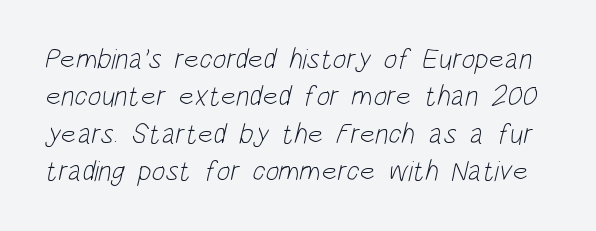
Q: Is the text bold? A: No.
Q: Is the typeface a serif or a sans-serif typeface? A: Sans-serif.
Q: Is the text underlined? A: No.
Q: Is the spacing between letters normal or unusually wide? A: Normal.
Q: Is the spacing between lines tight, normal or loose? A: Normal.
Q: Width (condensed, normal, or wide)? A: Condensed.
Q: Stroke contrast? A: Low.
Q: x-height? A: Large.
Q: Monospaced? A: No.
